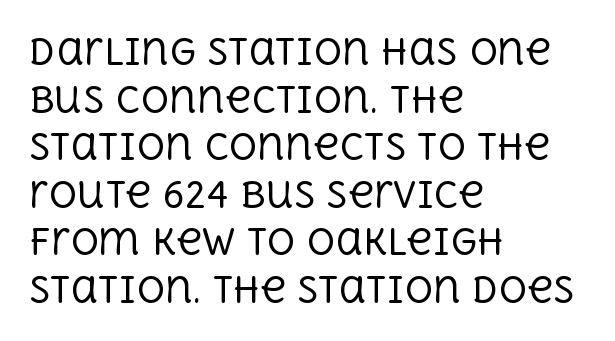
The image shows 35 px regular-weight serif type, upright; set left-aligned, normal line spacing (1.36x), normal letter spacing, not underlined; a large x-height.
